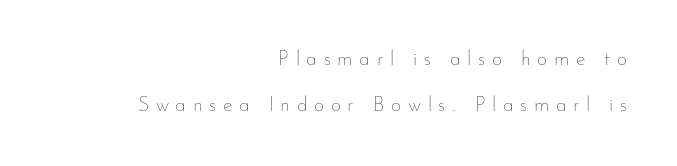
The image shows 20 px text type, upright; set right-aligned, loose line spacing (2.28x), unusually wide letter spacing (+0.33 em), not underlined.
